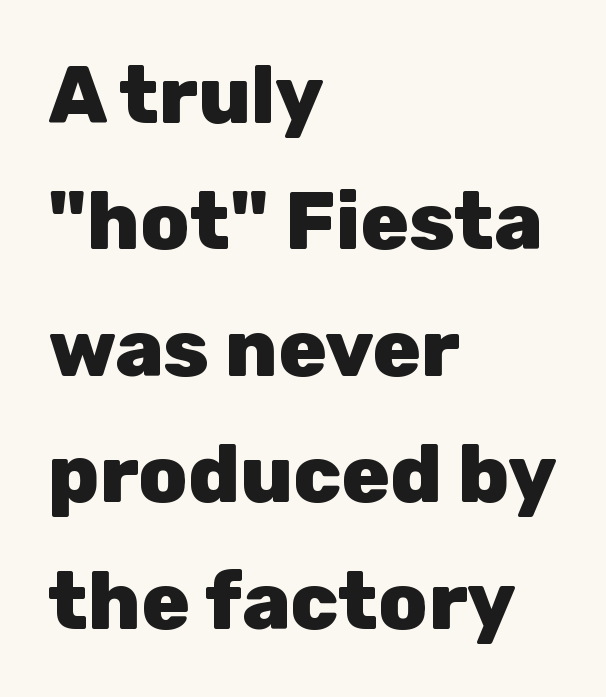
The image shows 80 px heavy sans-serif type, upright; set left-aligned, normal line spacing (1.58x), normal letter spacing, not underlined; low stroke contrast and a medium x-height.
